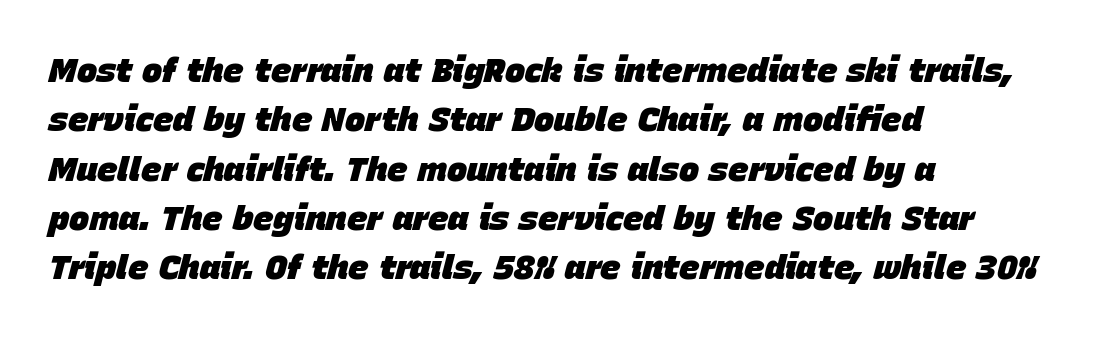
{"italic": "yes", "lean": "right", "slant_degrees": 15, "bold": "yes", "weight": "heavy", "width": "normal", "stroke_contrast": "low", "x_height": "large", "monospaced": "no", "underline": "no", "align": "left", "line_spacing": "normal", "line_spacing_ratio": 1.45, "letter_spacing": "normal", "letter_spacing_em": 0.0, "glyph_px": 34}
